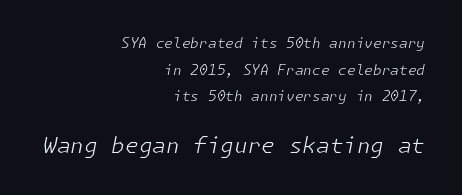
In CSS terms this would be text-align: right. The space between consecutive lines is lavish. Bare-footed words on every line. The text carries the slant typical of an italic or oblique font. Tracking here is standard; glyphs follow each other at the usual distance. Stroke mass is kept to a normal reading level or below.
